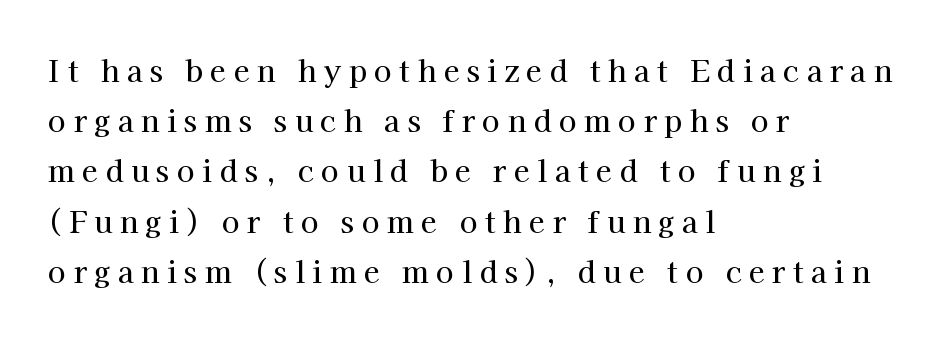
The image shows 29 px serif type, upright; set left-aligned, line spacing 1.73x, unusually wide letter spacing (+0.26 em), not underlined; high stroke contrast and a medium x-height.
